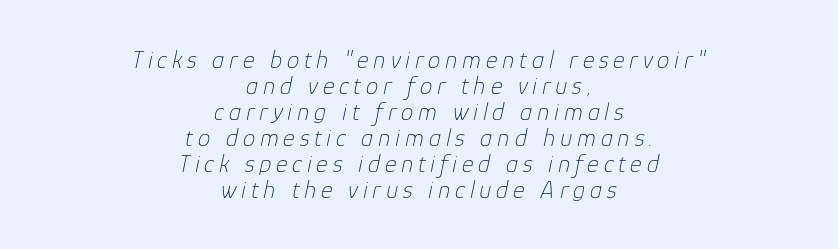
The image shows 25 px text type, italic (leaning right); set centered, tight line spacing (1.04x), not underlined.
